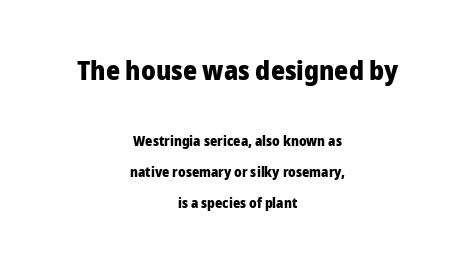
Q: Is the text bold? A: Yes.
Q: Is the text italic (slanted)? A: No, it is upright.
Q: Is the text underlined? A: No.
Q: How is the paragraph aligned? A: Centered.
Q: Is the spacing between letters normal or unusually wide? A: Normal.
Q: Is the spacing between lines tight, normal or loose? A: Loose.
Q: Which block of text is set in a larger size, the first (top) or the second (bottom)? A: The first (top) one.
